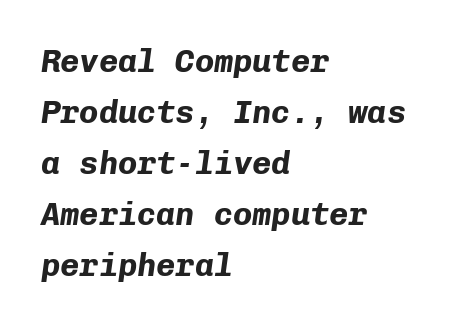
The setting favours the left margin, as ordinary paragraphs usually do. Spacing verdict: monospaced, one width for all characters. The area under the type is left untouched. Typographic density is high because the face is bold.
